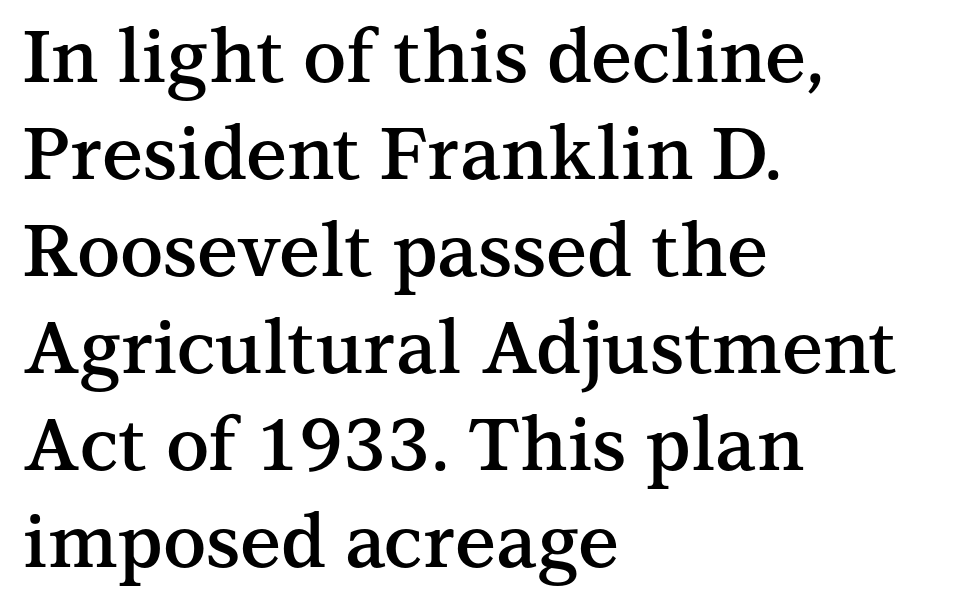
Q: Is the text bold? A: Semi-bold.
Q: Is the text italic (slanted)? A: No, it is upright.
Q: Is the typeface a serif or a sans-serif typeface? A: Serif.
Q: Is the text underlined? A: No.
Q: How is the paragraph aligned? A: Left-aligned.
Q: Is the spacing between letters normal or unusually wide? A: Normal.
Q: Is the spacing between lines tight, normal or loose? A: Normal.
Q: Width (condensed, normal, or wide)? A: Normal.
Q: Stroke contrast? A: Medium.
Q: x-height? A: Medium.
Q: Monospaced? A: No.
